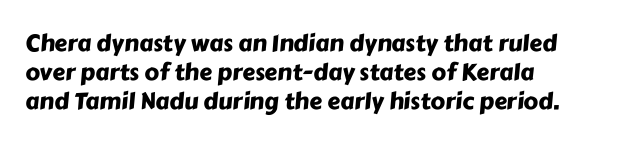
This rendering features lettering with no underline. Leading: standard. This rendering uses left alignment, leaving the right contour irregular. The passage shown has conventional tracking throughout.
